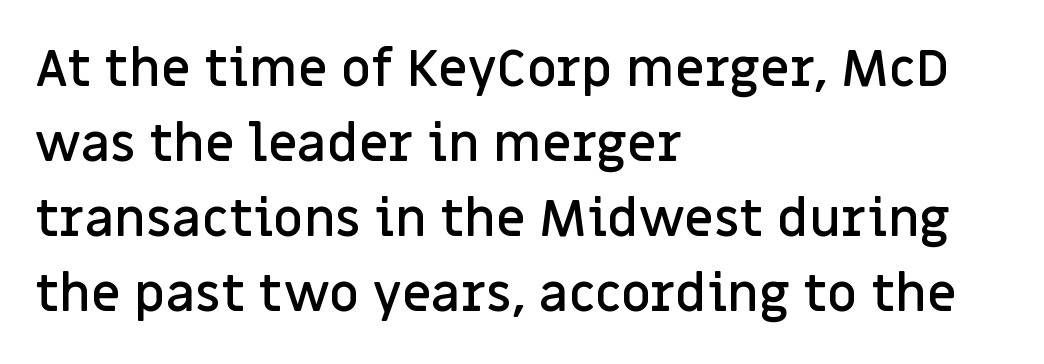
{"serif": "no", "italic": "no", "bold": "semi", "weight": "semibold", "width": "normal", "stroke_contrast": "low", "x_height": "large", "monospaced": "no", "underline": "no", "align": "left", "line_spacing": "normal", "line_spacing_ratio": 1.44, "letter_spacing": "normal", "letter_spacing_em": 0.0, "glyph_px": 52}
